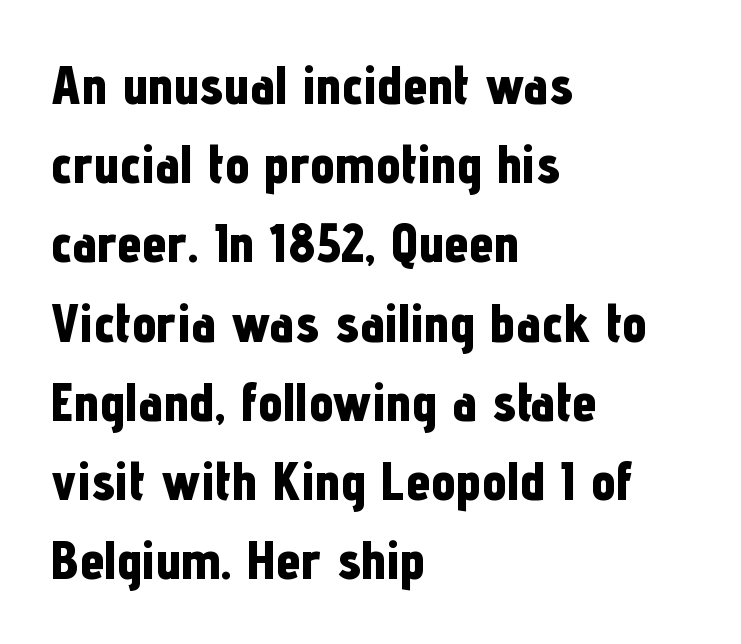
The image shows 55 px bold, condensed sans-serif type, upright; set left-aligned, normal line spacing (1.44x), normal letter spacing, not underlined; low stroke contrast and a medium x-height.
